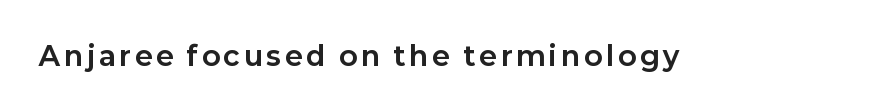
The lettering holds an erect, upright posture throughout. Check the space under the baseline: it is left empty. Does the weight exceed regular? Yes, all the way to bold.
